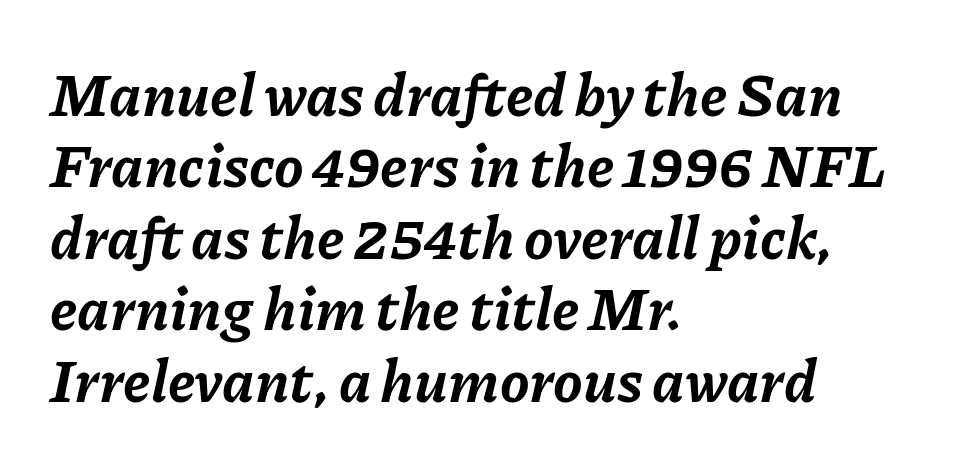
Q: Is the text bold? A: Yes.
Q: Is the text italic (slanted)? A: Yes, it leans right by about 11 degrees.
Q: Is the text underlined? A: No.
Q: How is the paragraph aligned? A: Left-aligned.
Q: Is the spacing between letters normal or unusually wide? A: Normal.
Q: Width (condensed, normal, or wide)? A: Normal.
Q: Stroke contrast? A: Low.
Q: x-height? A: Medium.
Q: Monospaced? A: No.
